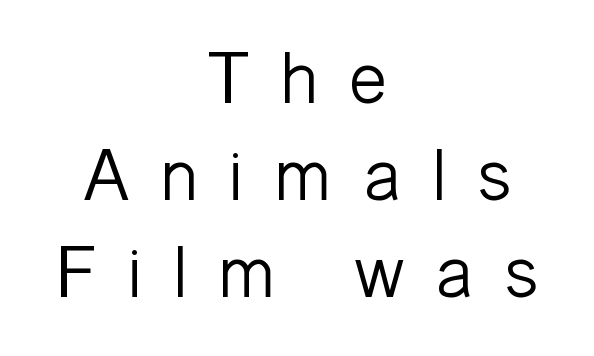
Underline: absent. The face used here is a sans, in the tradition of grotesques and geometrics. The face used here is proportionally spaced, like ordinary book or web type. Loose tracking; the words dissolve into strings of separated letters. One glance says typical: line gaps are just what's usual.
